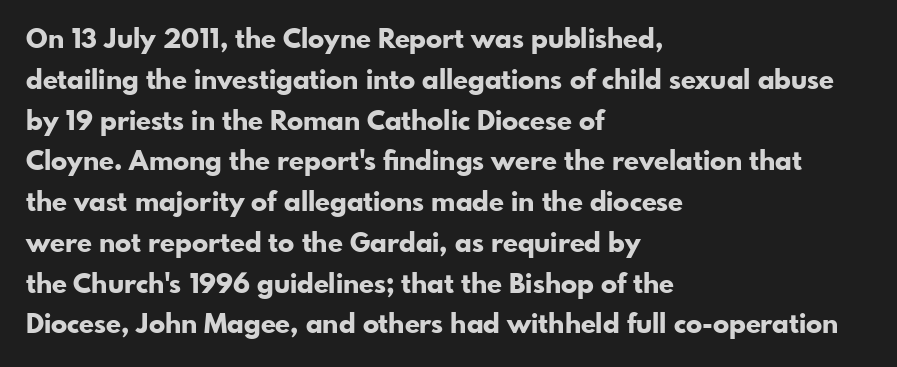
{"italic": "no", "bold": "yes", "underline": "no", "align": "left", "line_spacing": "normal", "line_spacing_ratio": 1.51, "letter_spacing": "normal", "letter_spacing_em": 0.0, "glyph_px": 27}
